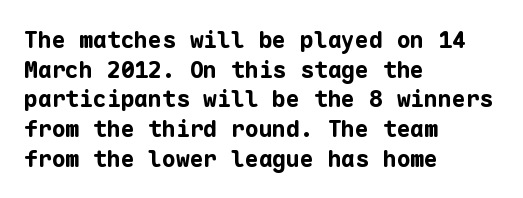
Q: Is the text bold? A: Yes.
Q: Is the text italic (slanted)? A: No, it is upright.
Q: Is the text underlined? A: No.
Q: How is the paragraph aligned? A: Left-aligned.
Q: Is the spacing between letters normal or unusually wide? A: Normal.
Q: Is the spacing between lines tight, normal or loose? A: Normal.
